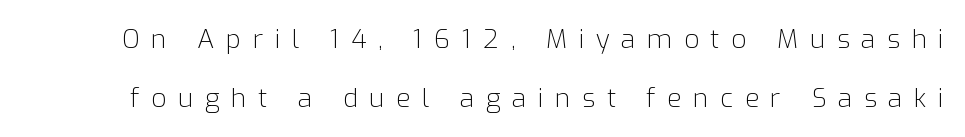
Q: Is the text bold? A: No.
Q: Is the text italic (slanted)? A: No, it is upright.
Q: Is the text underlined? A: No.
Q: Is the spacing between letters normal or unusually wide? A: Unusually wide.
Q: Is the spacing between lines tight, normal or loose? A: Loose.
